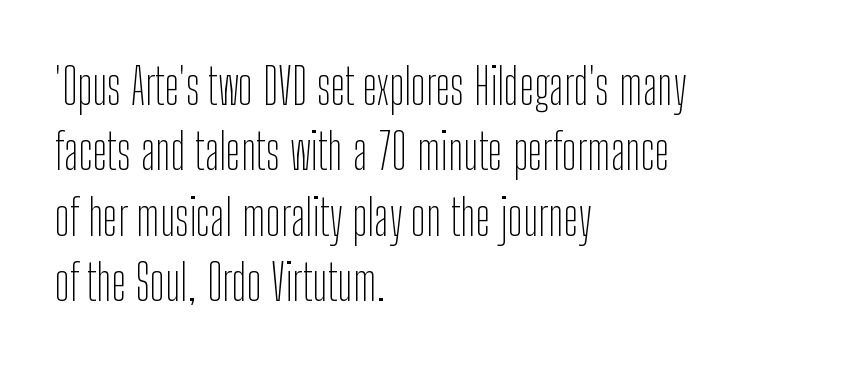
The image shows 50 px thin, condensed sans-serif type, upright; set left-aligned, normal line spacing (1.31x), normal letter spacing, not underlined; low stroke contrast and a medium x-height.
